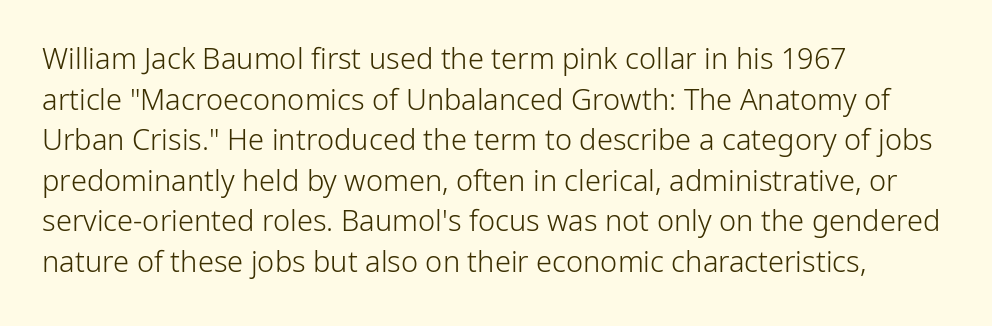
{"serif": "no", "italic": "no", "bold": "no", "weight": "light", "width": "normal", "stroke_contrast": "low", "x_height": "medium", "monospaced": "no", "underline": "no", "align": "left", "line_spacing": "normal", "line_spacing_ratio": 1.4, "letter_spacing": "normal", "letter_spacing_em": 0.0, "glyph_px": 29}
